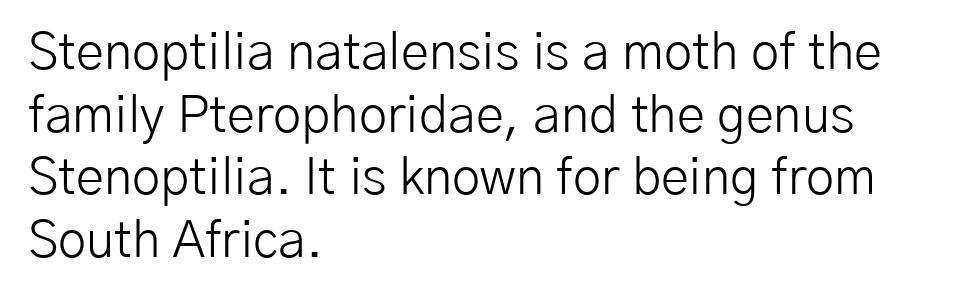
The image shows 51 px light sans-serif type, upright; set left-aligned, line spacing 1.23x, normal letter spacing, not underlined; low stroke contrast and a medium x-height.
